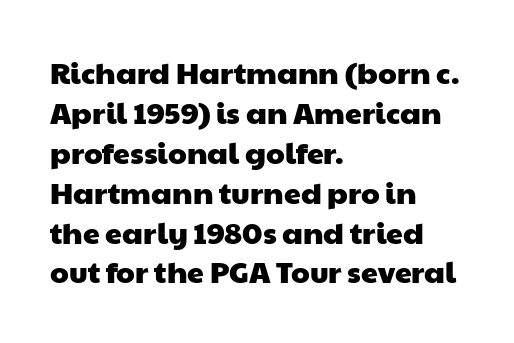
Q: Is the typeface a serif or a sans-serif typeface? A: Sans-serif.
Q: Is the text underlined? A: No.
Q: How is the paragraph aligned? A: Left-aligned.
Q: Is the spacing between letters normal or unusually wide? A: Normal.
Q: Is the spacing between lines tight, normal or loose? A: Normal.
Q: Width (condensed, normal, or wide)? A: Wide.
Q: Stroke contrast? A: Low.
Q: x-height? A: Medium.
Q: Monospaced? A: No.
